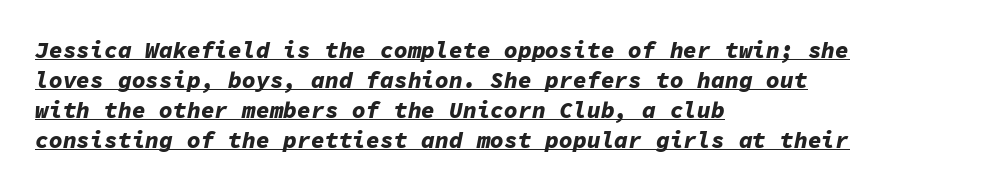
Layout note: lines flush left. Is there much room between lines? A standard amount, neither cramped nor airy. You can see a thin bar hugging the bottom of the glyphs. Default kerning and tracking; the words read as compact shapes.
